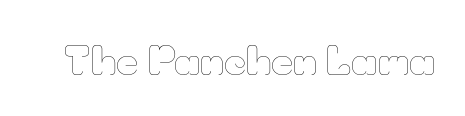
The image shows 38 px thin type, upright; set normal letter spacing, not underlined; low stroke contrast and a small x-height.
